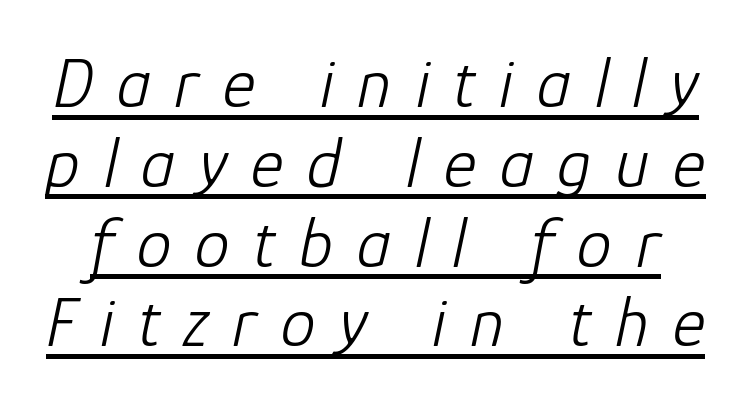
On a weight scale, this lands at 450 or below. A typesetter would call this leading minimal, almost set solid. An italicized treatment has been applied to the whole sample. Each word looks stretched out because of the extra space between its letters. In designer terms, the underline attribute is active on this setting.
